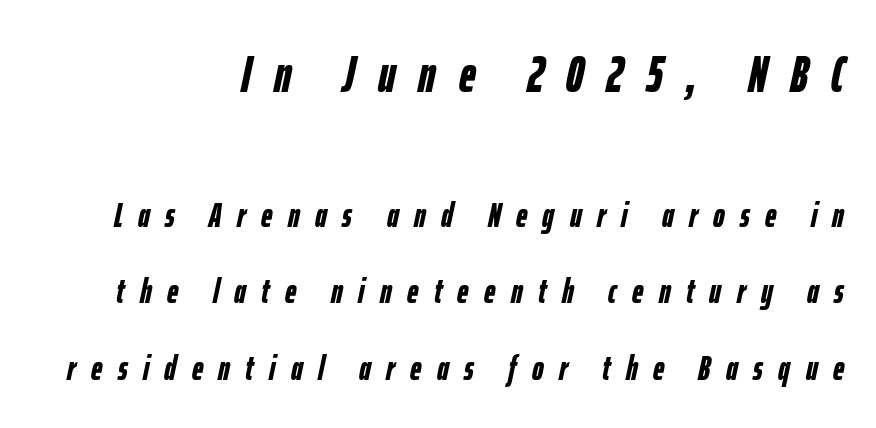
{"italic": "yes", "lean": "right", "slant_degrees": 12, "bold": "yes", "weight": "semibold", "width": "condensed", "stroke_contrast": "low", "x_height": "medium", "monospaced": "no", "underline": "no", "line_spacing": "loose", "line_spacing_ratio": 2.18, "letter_spacing": "wide", "letter_spacing_em": 0.44, "larger_block": "first", "size_ratio": 1.49, "glyph_px": 52}
